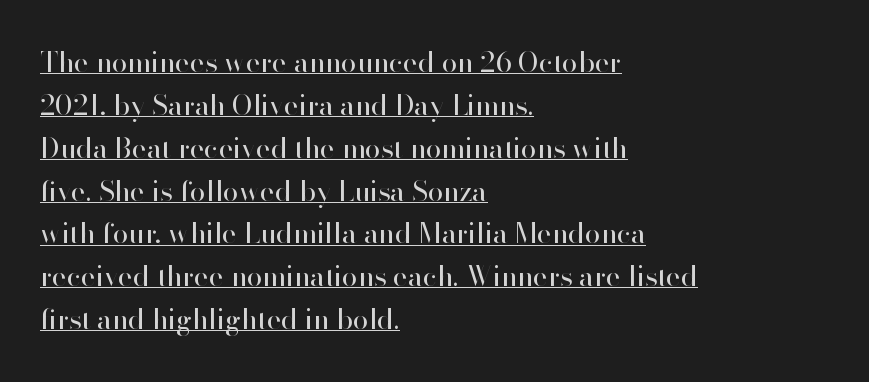
Compared with undecorated copy, this sample adds a rule below the words. Whoever set this chose a conventional vertical rhythm. This is not heavy type; no bold has been used. The horizontal fit of the characters is conventional and even. Is this a fixed-width face? No — the glyphs have proportional, varying widths. Examine the stroke ends and you'll find no serifs.
